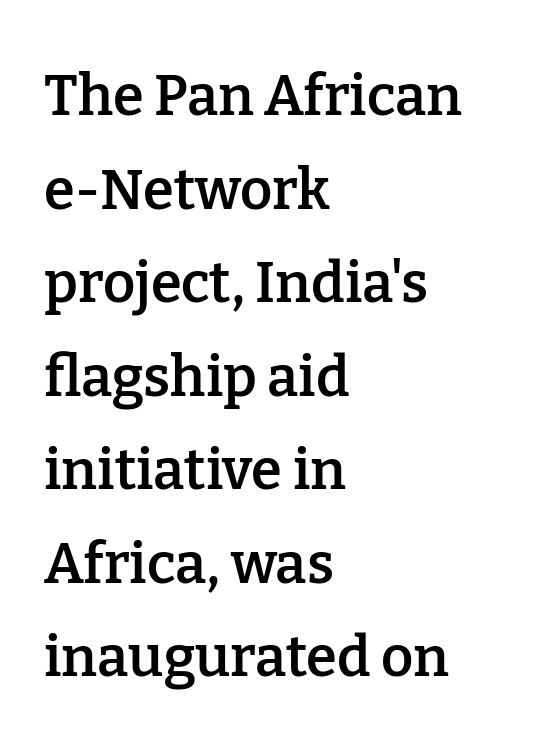
The image shows 56 px semibold serif type, upright; set left-aligned, normal line spacing (1.67x), normal letter spacing, not underlined; low stroke contrast and a medium x-height.
